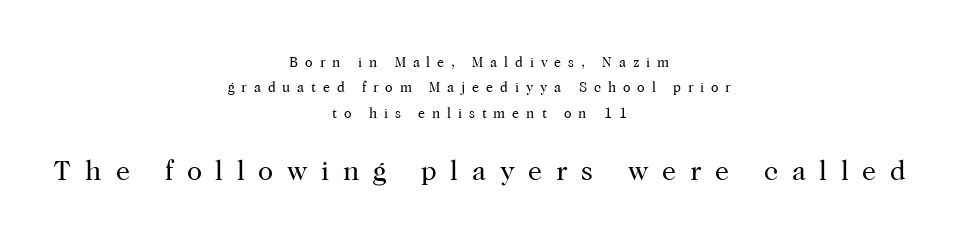
Which margin do the lines hug? Neither — every line sits in the middle. Here the designer chose a conventional face with non-uniform glyph widths. The block sitting lower on the canvas is the one with enlarged characters. The letterforms stand isolated, each surrounded by extra space. The area under the type is left untouched.
